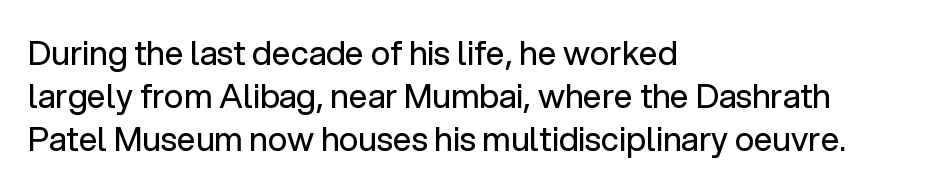
The image shows 33 px regular-weight sans-serif type, upright; set left-aligned, normal line spacing (1.3x), normal letter spacing, not underlined; low stroke contrast and a medium x-height.
